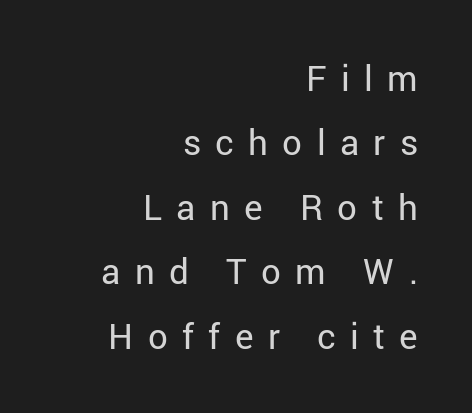
Glance below the letters and you will spot only blank space. This rendering widens character spacing well past its baseline value. The designer went with a sans here, leaving each stem footless. Horizontally, the lines are justified to the trailing edge only. Bold? No — there's no thickening of the strokes. The letters stand upright; this is a roman face.
